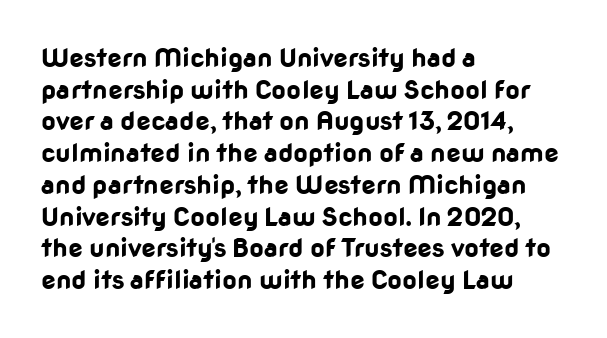
Q: Is the text bold? A: Yes.
Q: Is the text italic (slanted)? A: No, it is upright.
Q: Is the text underlined? A: No.
Q: How is the paragraph aligned? A: Left-aligned.
Q: Is the spacing between letters normal or unusually wide? A: Normal.
